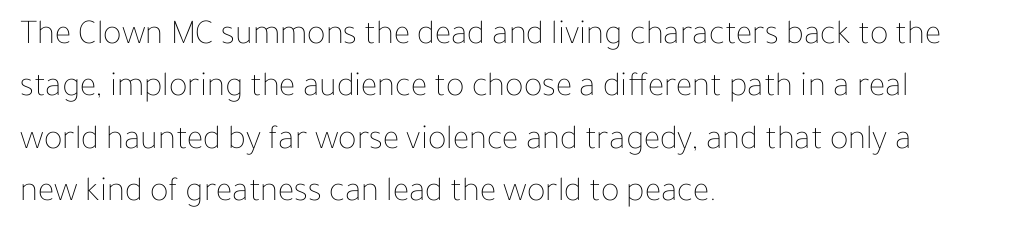
Q: Is the text bold? A: No.
Q: Is the text italic (slanted)? A: No, it is upright.
Q: Is the text underlined? A: No.
Q: How is the paragraph aligned? A: Left-aligned.
Q: Is the spacing between letters normal or unusually wide? A: Normal.
Q: Is the spacing between lines tight, normal or loose? A: Normal.
Q: Width (condensed, normal, or wide)? A: Normal.
Q: Stroke contrast? A: Low.
Q: x-height? A: Medium.
Q: Monospaced? A: No.
